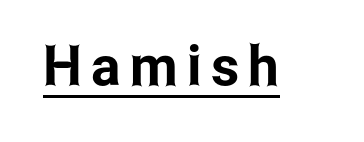
The image shows 55 px condensed sans-serif type, upright; set underlined; low stroke contrast and a medium x-height.
